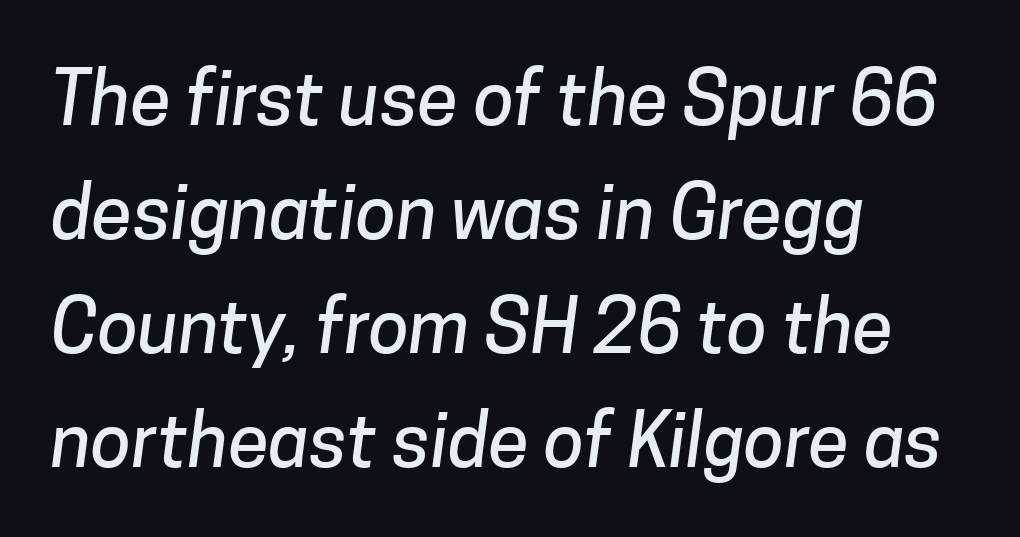
Q: Is the typeface a serif or a sans-serif typeface? A: Sans-serif.
Q: Is the text underlined? A: No.
Q: How is the paragraph aligned? A: Left-aligned.
Q: Is the spacing between letters normal or unusually wide? A: Normal.
Q: Is the spacing between lines tight, normal or loose? A: Normal.
Q: Width (condensed, normal, or wide)? A: Normal.
Q: Stroke contrast? A: Low.
Q: x-height? A: Medium.
Q: Monospaced? A: No.
